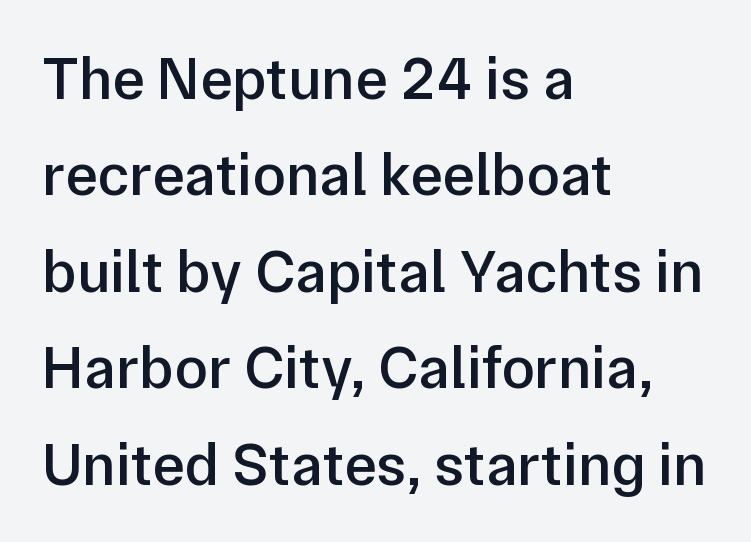
Q: Is the text bold? A: Semi-bold.
Q: Is the text italic (slanted)? A: No, it is upright.
Q: Is the typeface a serif or a sans-serif typeface? A: Sans-serif.
Q: Is the text underlined? A: No.
Q: How is the paragraph aligned? A: Left-aligned.
Q: Is the spacing between letters normal or unusually wide? A: Normal.
Q: Is the spacing between lines tight, normal or loose? A: Normal.
Q: Width (condensed, normal, or wide)? A: Normal.
Q: Stroke contrast? A: Low.
Q: x-height? A: Medium.
Q: Monospaced? A: No.
